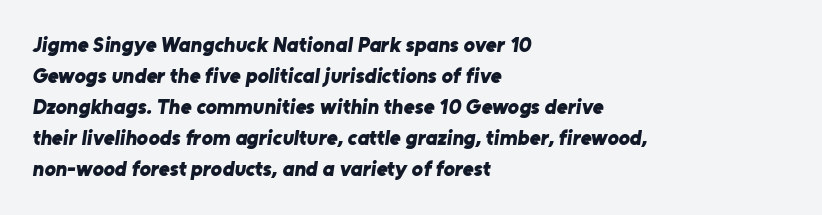
{"bold": "yes", "underline": "no", "align": "left", "line_spacing": "normal", "line_spacing_ratio": 1.48, "letter_spacing": "normal", "letter_spacing_em": 0.0, "glyph_px": 21}
